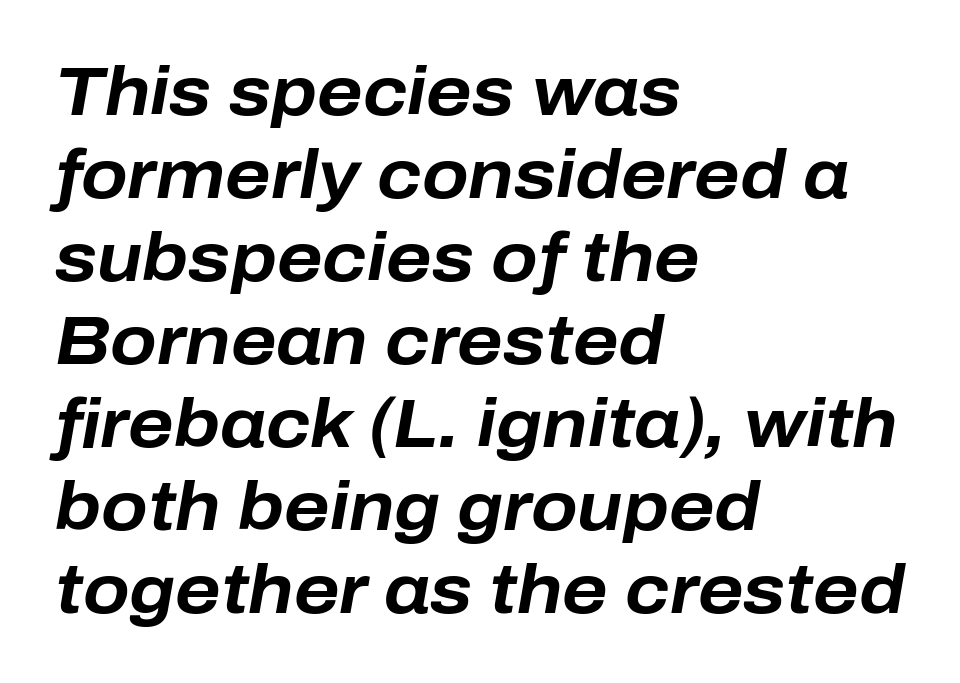
Is this a fixed-width face? No — the glyphs have proportional, varying widths. Lines of text with bare space underneath. These lines keep a tight, regular rhythm from letter to letter. Yep, that's italic — everything's leaning. Each line starts at the same left margin while the right side varies. I'd describe the lettering as bold — thick and assertive.
